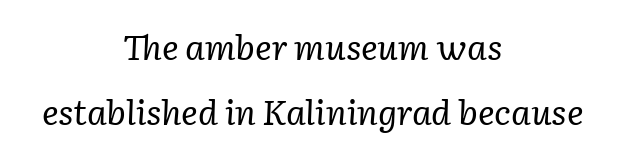
The image shows 35 px regular-weight serif type, italic (leaning right); set centered, line spacing 1.87x, normal letter spacing, not underlined; low stroke contrast and a medium x-height.
